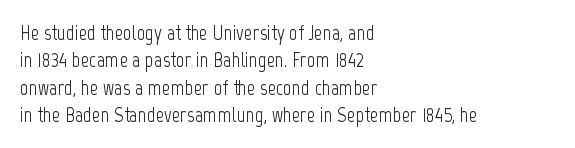
Reading down the block, your eye returns to a fixed left position each line. The weight tops out at a normal text grade. Interline gaps are of average width in this sample. The letters sit at their default tracking, neither squeezed nor spread.
